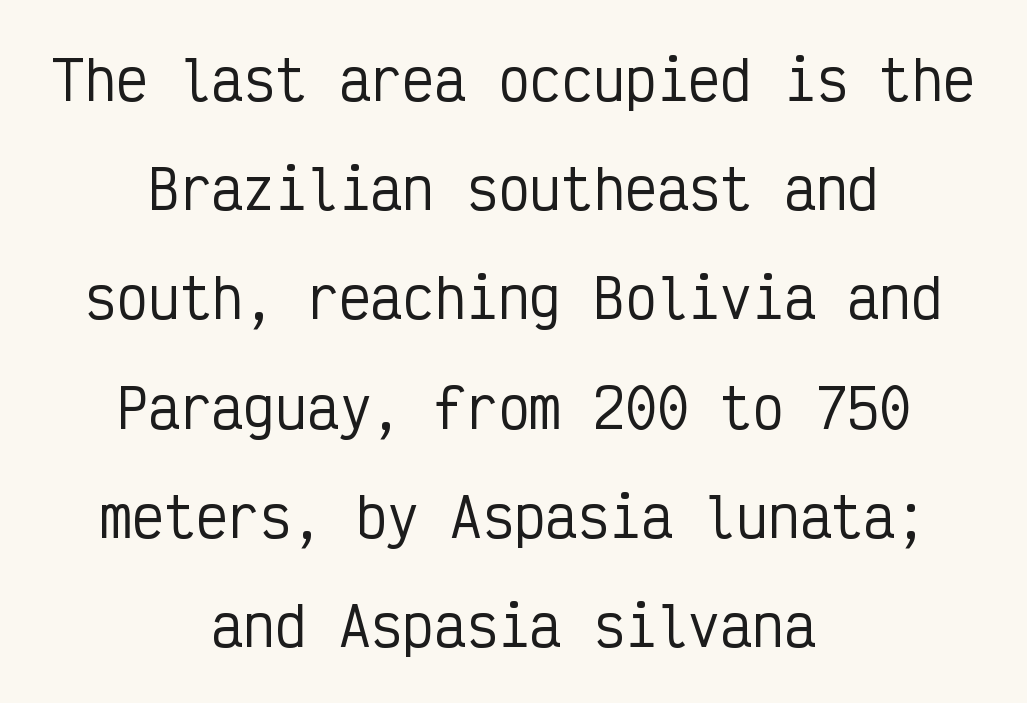
Q: Is the text italic (slanted)? A: No, it is upright.
Q: Is the typeface a serif or a sans-serif typeface? A: Sans-serif.
Q: Is the text underlined? A: No.
Q: How is the paragraph aligned? A: Centered.
Q: Is the spacing between letters normal or unusually wide? A: Normal.
Q: Is the spacing between lines tight, normal or loose? A: Loose.
Q: Width (condensed, normal, or wide)? A: Condensed.
Q: Stroke contrast? A: Low.
Q: x-height? A: Medium.
Q: Monospaced? A: Yes.
